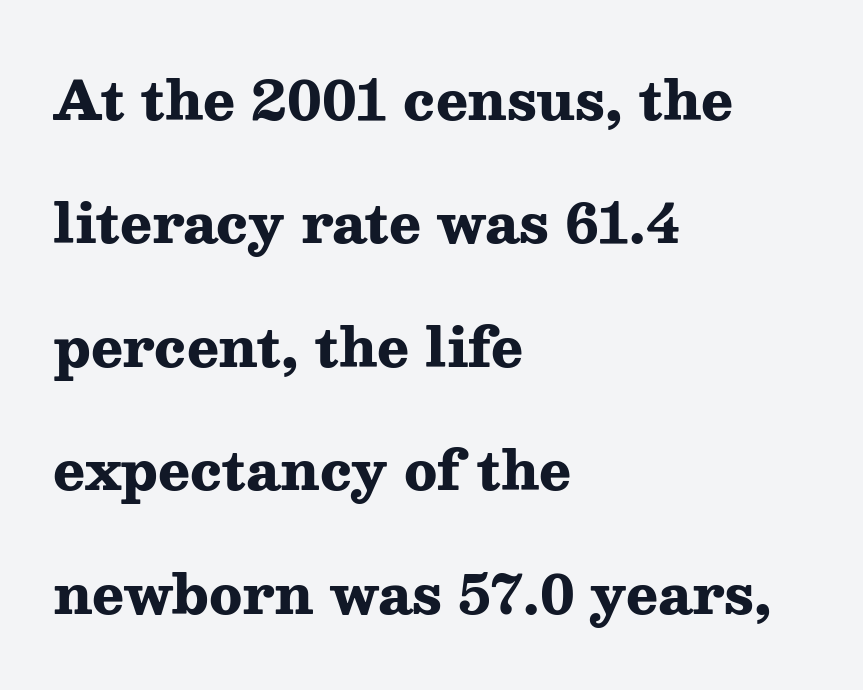
The image shows 53 px heavy, wide serif type, upright; set left-aligned, loose line spacing (2.33x), normal letter spacing, not underlined; medium stroke contrast and a medium x-height.
